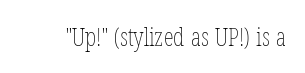
The image shows 25 px text type, upright; set normal letter spacing, not underlined.
